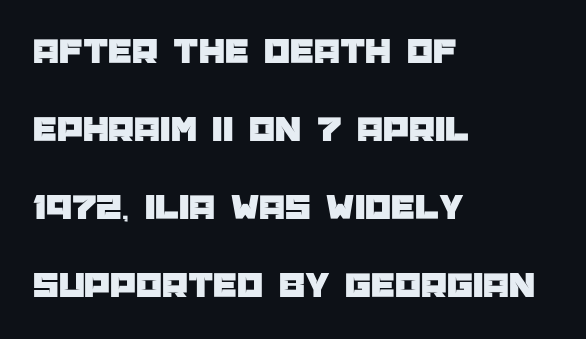
{"serif": "no", "italic": "no", "width": "normal", "stroke_contrast": "low", "x_height": "large", "monospaced": "no", "underline": "no", "align": "left", "line_spacing": "loose", "line_spacing_ratio": 2.11, "letter_spacing": "normal", "letter_spacing_em": 0.0, "glyph_px": 37}
